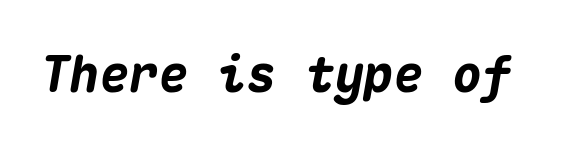
The image shows 49 px heavy type, italic (leaning right), monospaced; set normal letter spacing, not underlined; medium stroke contrast and a medium x-height.
